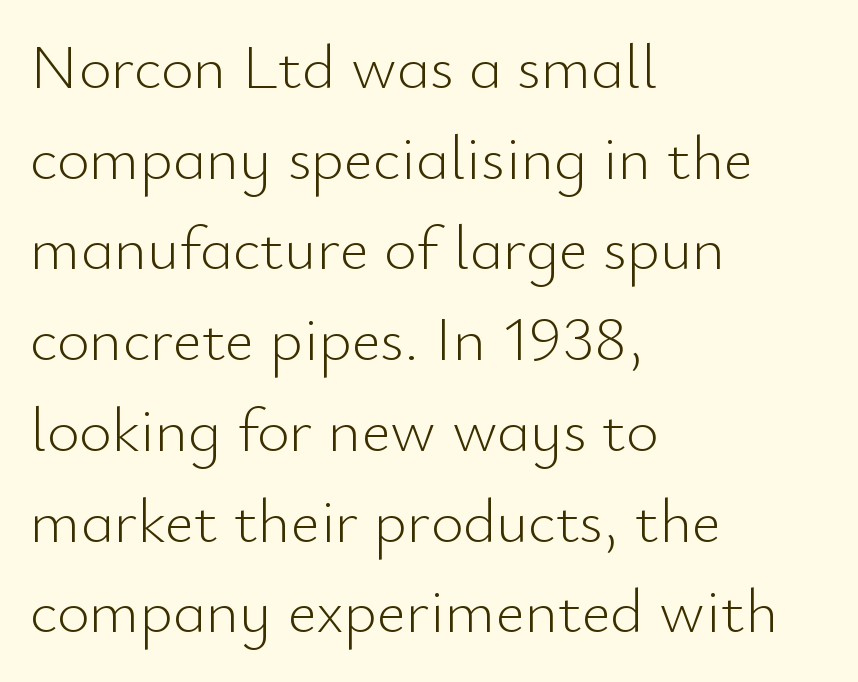
Layout note: lines flush left. Observe the absence of serifs on each vertical stroke in this sample. The glyphs are unaccompanied by any horizontal stroke below them. Baseline-to-baseline distance is the conventional proportion of letter height.
